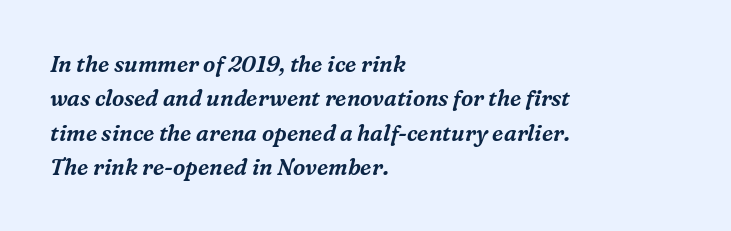
The image shows 22 px text type, italic (leaning right); set left-aligned, normal line spacing (1.56x), normal letter spacing, not underlined.
